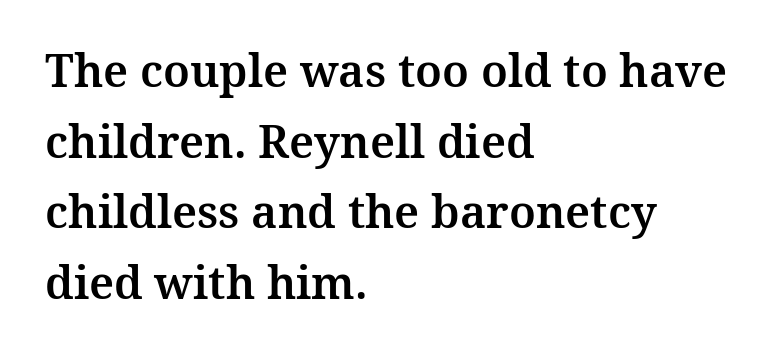
Is there much room between lines? A standard amount, neither cramped nor airy. Note: serifs present on the glyphs. Line starts are locked; line ends wander. The passage shown is typed in a proportional face where columns would drift.
